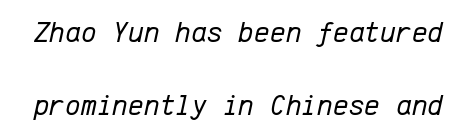
The image shows 30 px regular-weight type, italic (leaning right), monospaced; set loose line spacing (2.43x), normal letter spacing, not underlined; low stroke contrast and a medium x-height.
